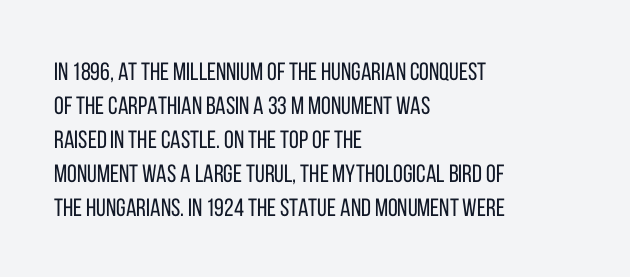
{"italic": "no", "bold": "no", "underline": "no", "align": "left", "line_spacing": "normal", "line_spacing_ratio": 1.36, "letter_spacing": "normal", "letter_spacing_em": 0.0, "glyph_px": 25}
